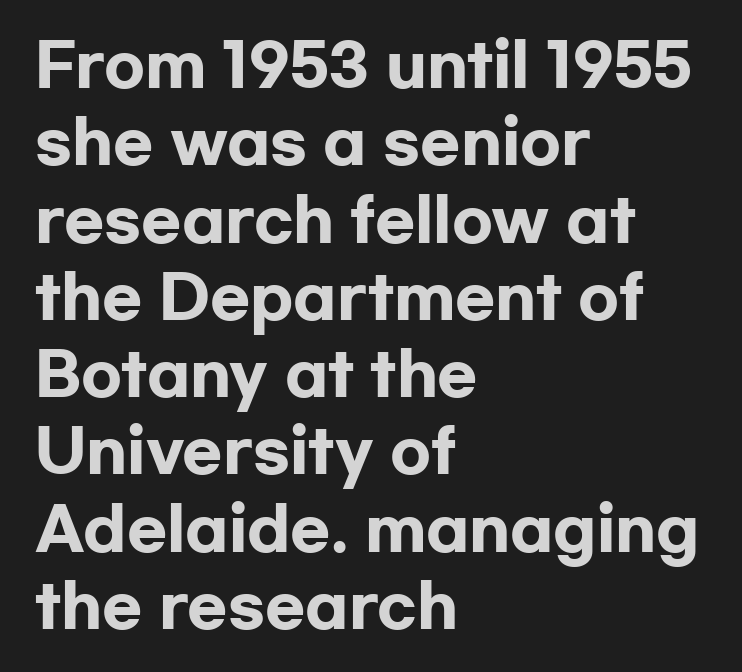
This is sans-serif lettering, the kind often seen on screens and signage. Plain, unruled lines of type. Where is the straight margin? On the left. Is this a fixed-width face? No — the glyphs have proportional, varying widths.
